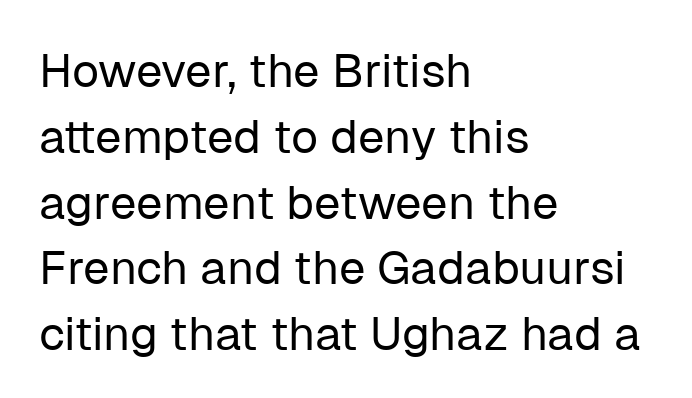
Q: Is the text bold? A: No.
Q: Is the text italic (slanted)? A: No, it is upright.
Q: Is the typeface a serif or a sans-serif typeface? A: Sans-serif.
Q: Is the text underlined? A: No.
Q: How is the paragraph aligned? A: Left-aligned.
Q: Is the spacing between letters normal or unusually wide? A: Normal.
Q: Is the spacing between lines tight, normal or loose? A: Normal.
Q: Width (condensed, normal, or wide)? A: Normal.
Q: Stroke contrast? A: Low.
Q: x-height? A: Medium.
Q: Monospaced? A: No.
